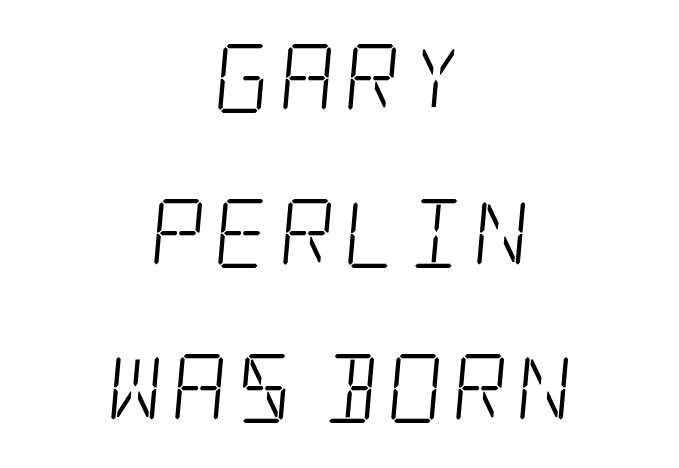
{"serif": "yes", "bold": "no", "weight": "light", "width": "condensed", "stroke_contrast": "low", "x_height": "large", "underline": "no", "align": "center", "line_spacing": "loose", "line_spacing_ratio": 2.25, "glyph_px": 69}
